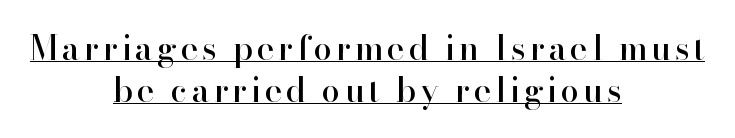
Q: Is the text italic (slanted)? A: No, it is upright.
Q: Is the typeface a serif or a sans-serif typeface? A: Serif.
Q: Is the text underlined? A: Yes.
Q: How is the paragraph aligned? A: Centered.
Q: Is the spacing between lines tight, normal or loose? A: Normal.
Q: Width (condensed, normal, or wide)? A: Normal.
Q: Stroke contrast? A: High.
Q: x-height? A: Small.
Q: Monospaced? A: No.
